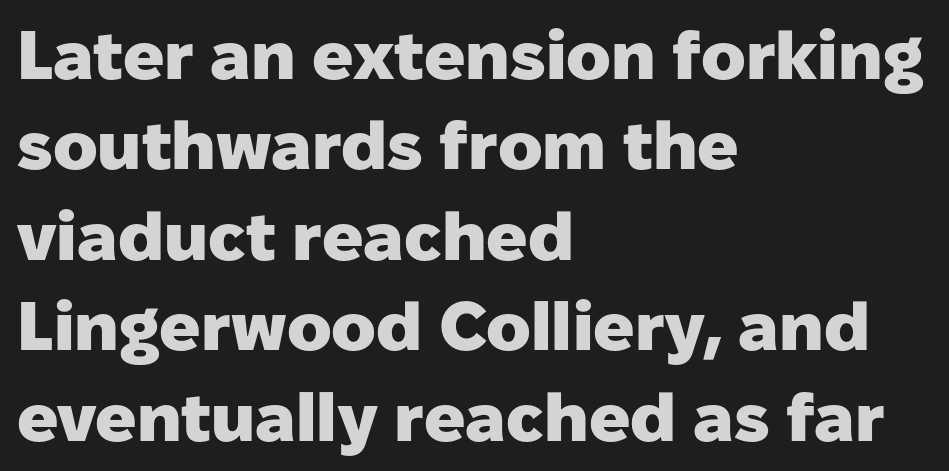
The image shows 68 px heavy sans-serif type, upright; set left-aligned, normal line spacing (1.33x), normal letter spacing, not underlined; low stroke contrast and a medium x-height.
